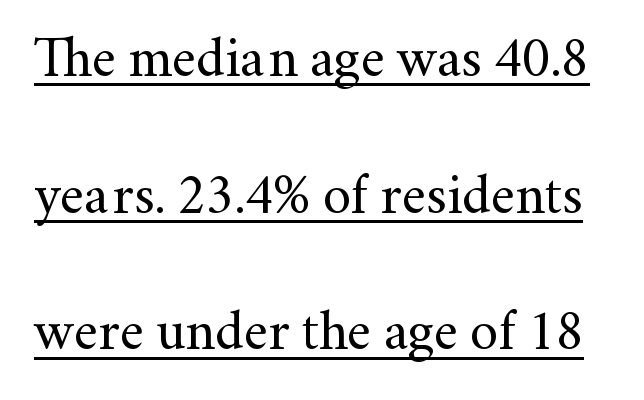
{"serif": "yes", "italic": "no", "bold": "no", "weight": "regular", "width": "normal", "stroke_contrast": "medium", "x_height": "small", "monospaced": "no", "underline": "yes", "line_spacing": "loose", "line_spacing_ratio": 2.44, "letter_spacing": "normal", "letter_spacing_em": 0.0, "glyph_px": 56}
